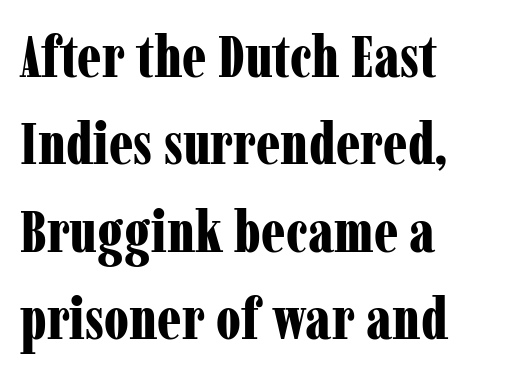
{"serif": "yes", "italic": "no", "bold": "yes", "weight": "bold", "width": "condensed", "stroke_contrast": "low", "x_height": "medium", "monospaced": "no", "underline": "no", "align": "left", "line_spacing": "normal", "line_spacing_ratio": 1.48, "letter_spacing": "normal", "letter_spacing_em": 0.0, "glyph_px": 59}
